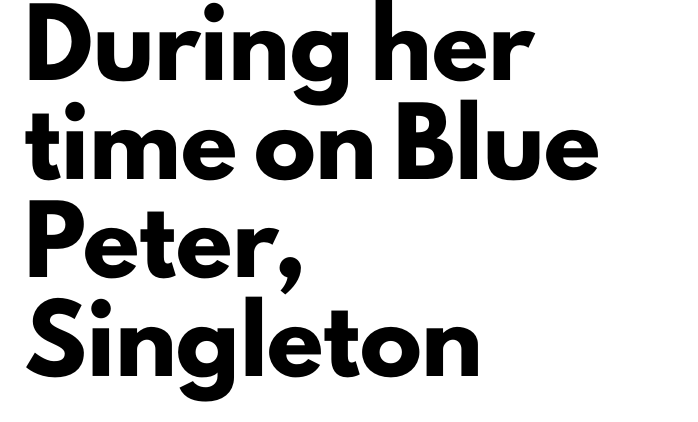
{"serif": "no", "italic": "no", "bold": "yes", "weight": "heavy", "width": "normal", "stroke_contrast": "low", "x_height": "small", "monospaced": "no", "underline": "no", "align": "left", "line_spacing": "normal", "line_spacing_ratio": 1.59, "letter_spacing": "normal", "letter_spacing_em": 0.0, "glyph_px": 62}
